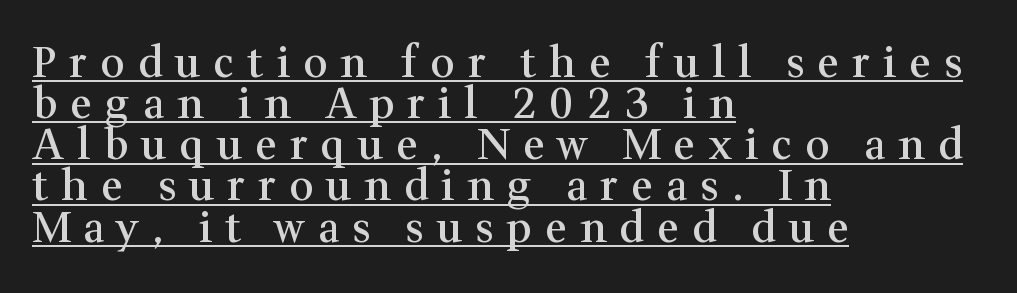
{"serif": "yes", "italic": "no", "bold": "semi", "weight": "semibold", "width": "normal", "stroke_contrast": "medium", "x_height": "medium", "monospaced": "no", "underline": "yes", "align": "left", "line_spacing": "tight", "line_spacing_ratio": 0.98, "letter_spacing": "wide", "letter_spacing_em": 0.31, "glyph_px": 42}
